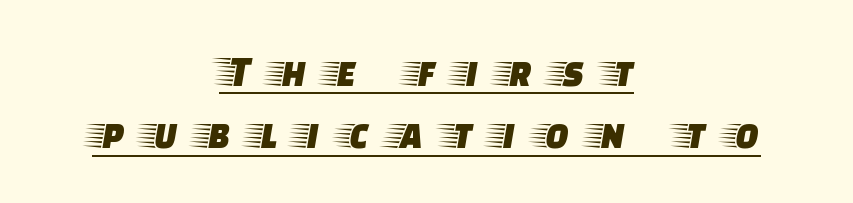
{"serif": "yes", "width": "wide", "stroke_contrast": "low", "x_height": "large", "monospaced": "no", "underline": "yes", "align": "center", "line_spacing": "normal", "line_spacing_ratio": 1.42, "letter_spacing": "wide", "letter_spacing_em": 0.49, "glyph_px": 44}
